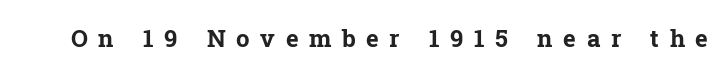
{"italic": "no", "bold": "yes", "underline": "no", "letter_spacing": "wide", "letter_spacing_em": 0.44, "glyph_px": 24}
